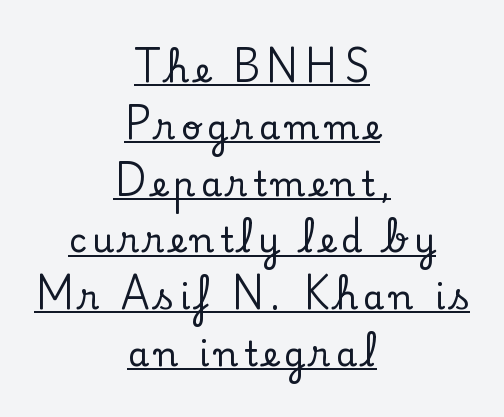
{"italic": "no", "width": "normal", "stroke_contrast": "low", "x_height": "small", "monospaced": "no", "underline": "yes", "align": "center", "line_spacing": "normal", "line_spacing_ratio": 1.67, "glyph_px": 34}
